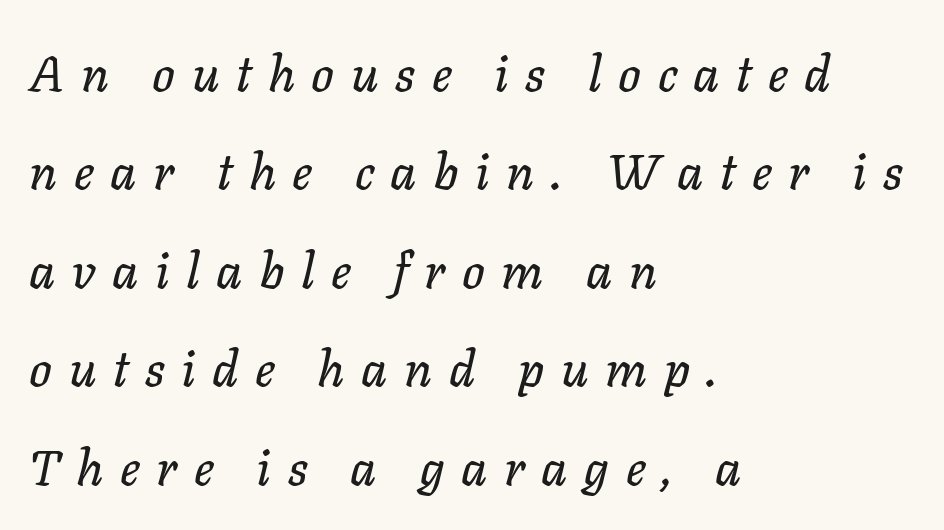
The image shows 50 px text type, italic (leaning right); set left-aligned, loose line spacing (1.97x), unusually wide letter spacing (+0.33 em), not underlined; low stroke contrast and a medium x-height.
